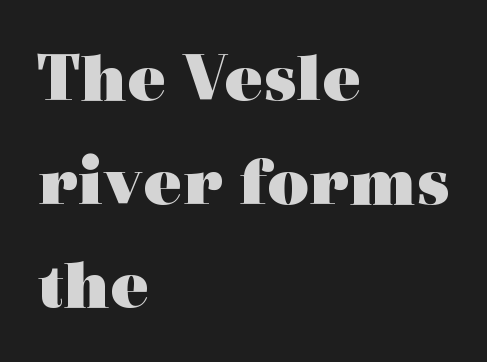
The image shows 72 px heavy, wide serif type, upright; set left-aligned, normal line spacing (1.44x), normal letter spacing, not underlined; a medium x-height.
